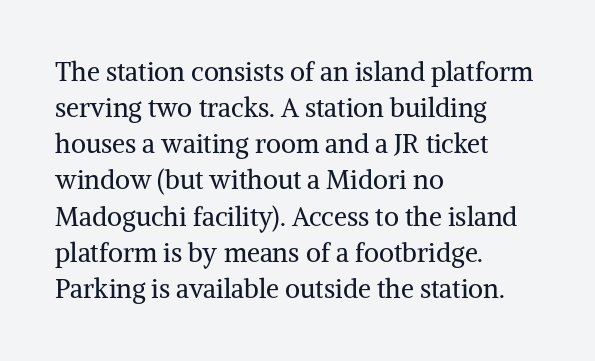
Teacher's note: observe the even left margin — that is flush-left alignment. Students, note that the glyphs here touch the page at normal intervals. Do the letters lean? They stand straight. Descenders hang freely into open space. Stem width sits at or under what a default text font uses.
